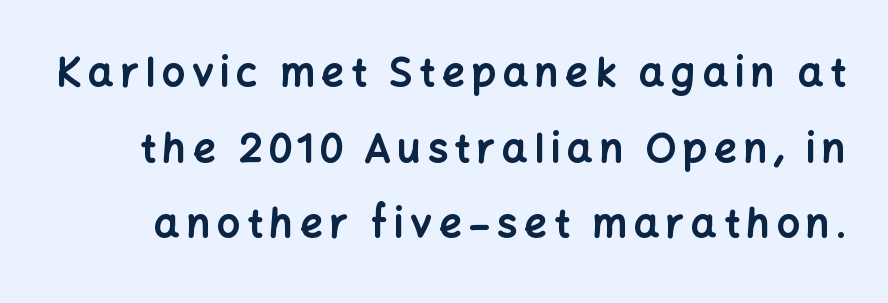
The image shows 40 px bold sans-serif type, upright; set line spacing 1.89x, not underlined; low stroke contrast and a medium x-height.
